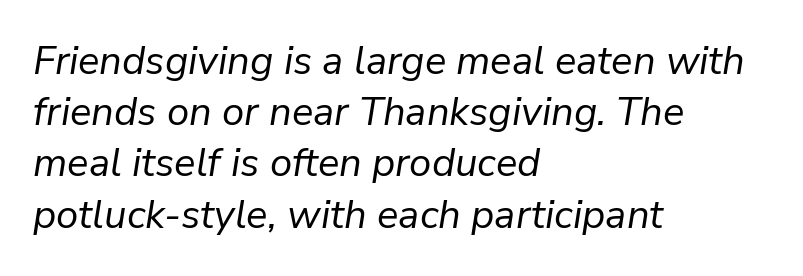
Q: Is the text bold? A: No.
Q: Is the text italic (slanted)? A: Yes, it leans right by about 9 degrees.
Q: Is the text underlined? A: No.
Q: How is the paragraph aligned? A: Left-aligned.
Q: Is the spacing between letters normal or unusually wide? A: Normal.
Q: Is the spacing between lines tight, normal or loose? A: Normal.
Q: Width (condensed, normal, or wide)? A: Normal.
Q: Stroke contrast? A: Low.
Q: x-height? A: Medium.
Q: Monospaced? A: No.
